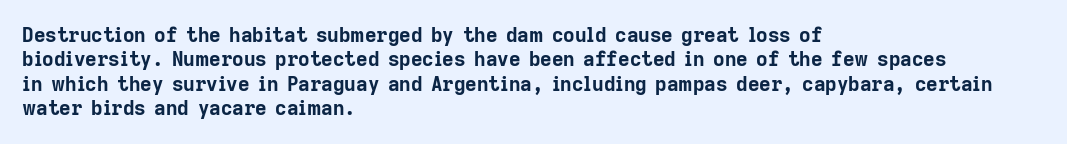
{"italic": "no", "bold": "yes", "underline": "no", "align": "left", "line_spacing_ratio": 1.22, "letter_spacing": "normal", "letter_spacing_em": 0.0, "glyph_px": 20}
